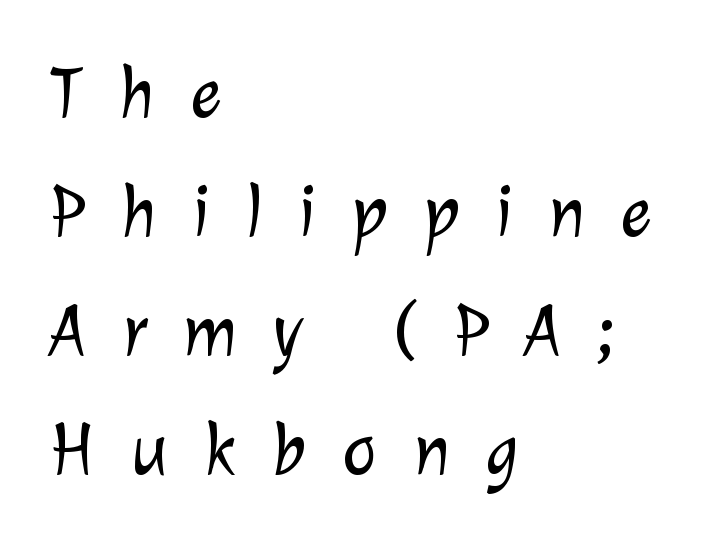
Q: Is the text bold? A: No.
Q: Is the typeface a serif or a sans-serif typeface? A: Sans-serif.
Q: Is the text underlined? A: No.
Q: How is the paragraph aligned? A: Left-aligned.
Q: Is the spacing between letters normal or unusually wide? A: Unusually wide.
Q: Is the spacing between lines tight, normal or loose? A: Normal.
Q: Width (condensed, normal, or wide)? A: Normal.
Q: Stroke contrast? A: Low.
Q: x-height? A: Medium.
Q: Monospaced? A: No.
